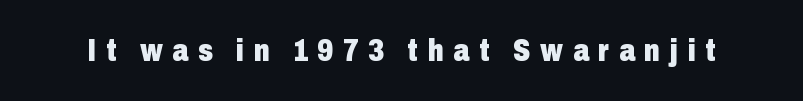
Q: Is the text bold? A: Yes.
Q: Is the text italic (slanted)? A: No, it is upright.
Q: Is the typeface a serif or a sans-serif typeface? A: Sans-serif.
Q: Is the text underlined? A: No.
Q: Is the spacing between letters normal or unusually wide? A: Unusually wide.
Q: Width (condensed, normal, or wide)? A: Condensed.
Q: Stroke contrast? A: Low.
Q: x-height? A: Medium.
Q: Monospaced? A: No.
